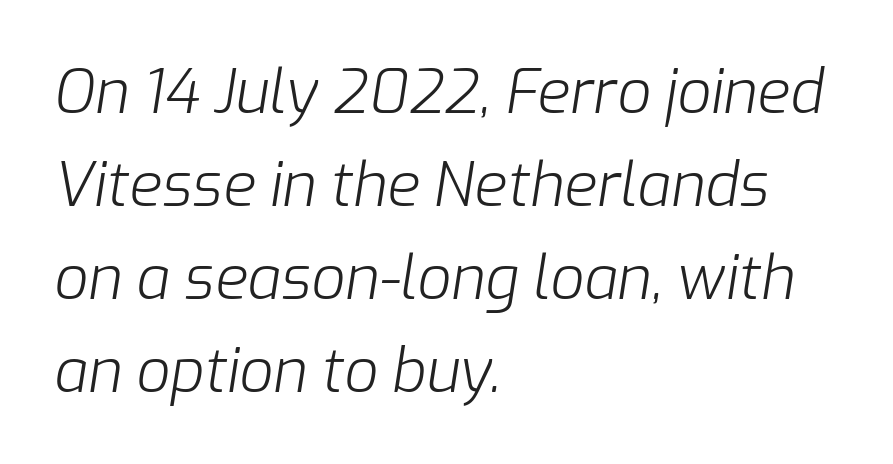
Q: Is the text bold? A: No.
Q: Is the text italic (slanted)? A: Yes, it leans right by about 9 degrees.
Q: Is the text underlined? A: No.
Q: How is the paragraph aligned? A: Left-aligned.
Q: Is the spacing between letters normal or unusually wide? A: Normal.
Q: Is the spacing between lines tight, normal or loose? A: Normal.
Q: Width (condensed, normal, or wide)? A: Normal.
Q: Stroke contrast? A: Low.
Q: x-height? A: Medium.
Q: Monospaced? A: No.
